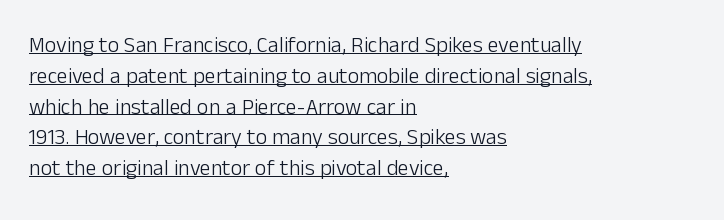
{"italic": "no", "bold": "no", "underline": "yes", "align": "left", "line_spacing": "normal", "line_spacing_ratio": 1.4, "letter_spacing": "normal", "letter_spacing_em": 0.0, "glyph_px": 22}
